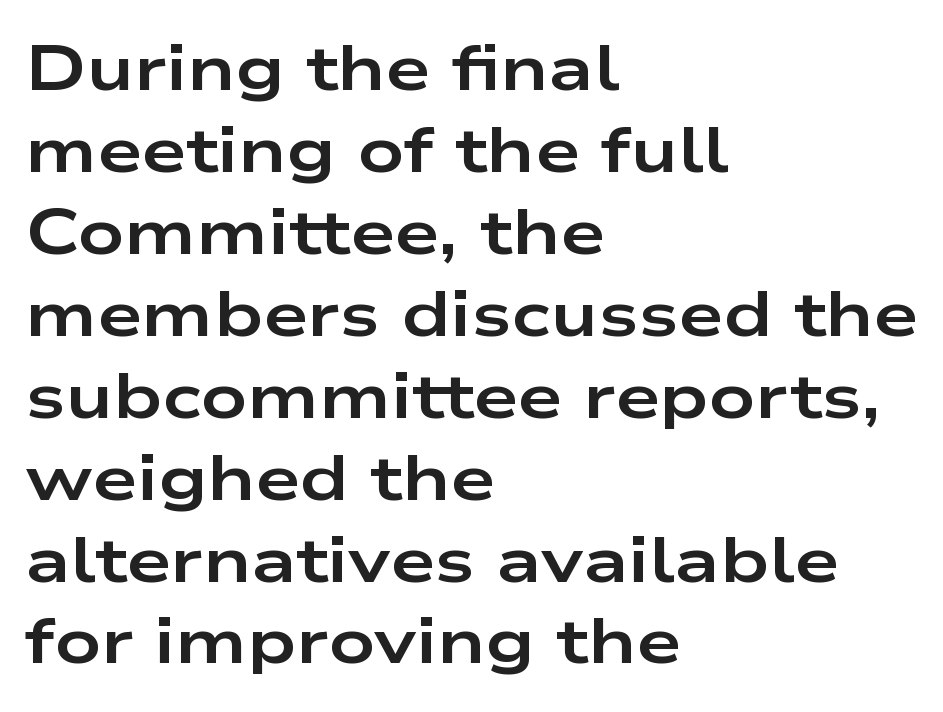
{"serif": "no", "italic": "no", "bold": "yes", "weight": "bold", "width": "wide", "stroke_contrast": "low", "x_height": "medium", "monospaced": "no", "underline": "no", "align": "left", "line_spacing": "normal", "line_spacing_ratio": 1.28, "letter_spacing": "normal", "letter_spacing_em": 0.0, "glyph_px": 64}
